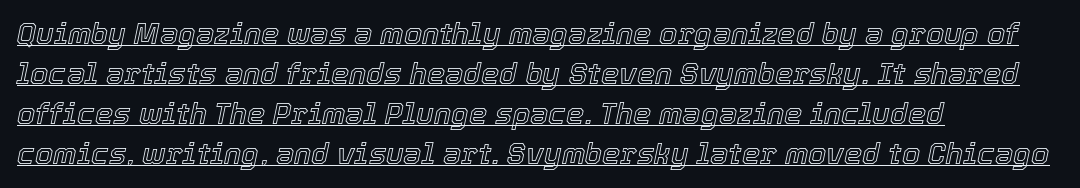
The image shows 29 px text type, italic (leaning right); set left-aligned, normal line spacing (1.38x), normal letter spacing, underlined; a medium x-height.
